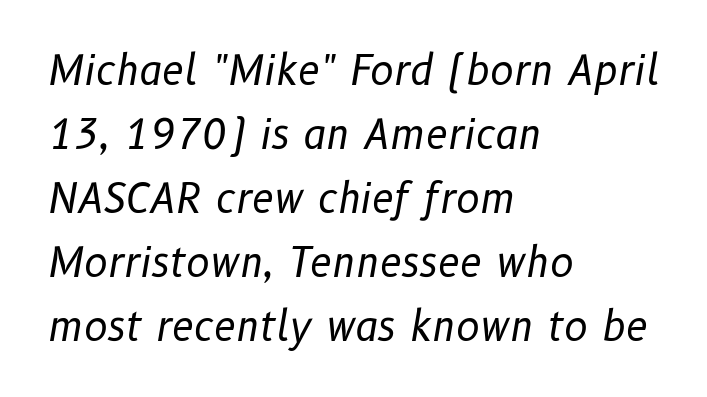
The image shows 40 px regular-weight type, italic (leaning right); set left-aligned, normal line spacing (1.6x), normal letter spacing, not underlined; low stroke contrast and a medium x-height.
